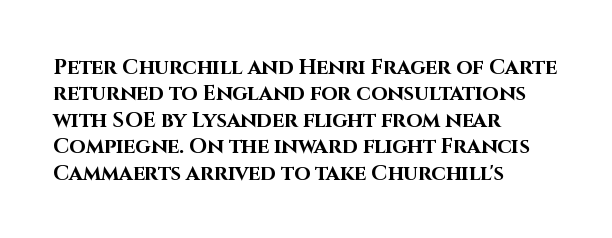
Q: Is the text bold? A: Yes.
Q: Is the text italic (slanted)? A: No, it is upright.
Q: Is the text underlined? A: No.
Q: How is the paragraph aligned? A: Left-aligned.
Q: Is the spacing between letters normal or unusually wide? A: Normal.
Q: Is the spacing between lines tight, normal or loose? A: Normal.
